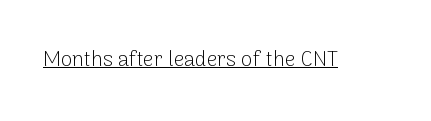
{"italic": "no", "bold": "no", "underline": "yes", "letter_spacing": "normal", "letter_spacing_em": 0.0, "glyph_px": 21}
